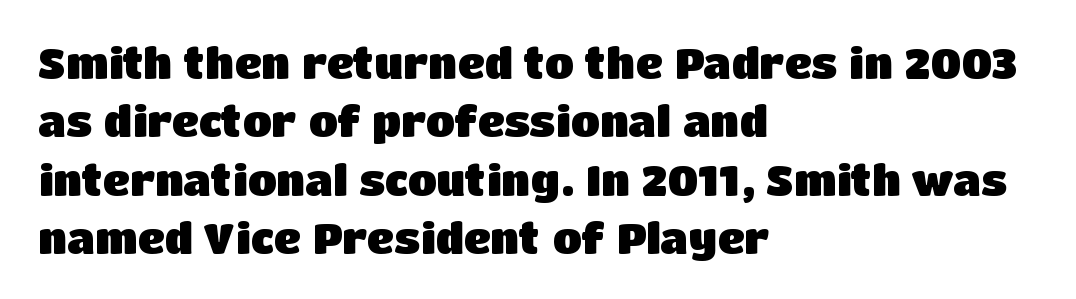
The image shows 42 px heavy sans-serif type, upright; set left-aligned, normal line spacing (1.39x), normal letter spacing, not underlined; low stroke contrast and a large x-height.
